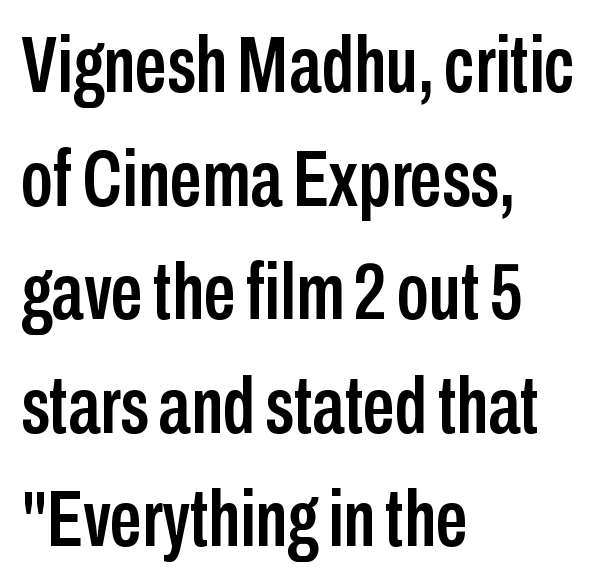
The letters carry no serifs — their stems end cleanly without finishing strokes. The string is rendered with underlining switched off. Does the leading feel generous? No, just average. In terms of posture, this sample is upright. Words appear dense and cohesive because spacing is normal.
